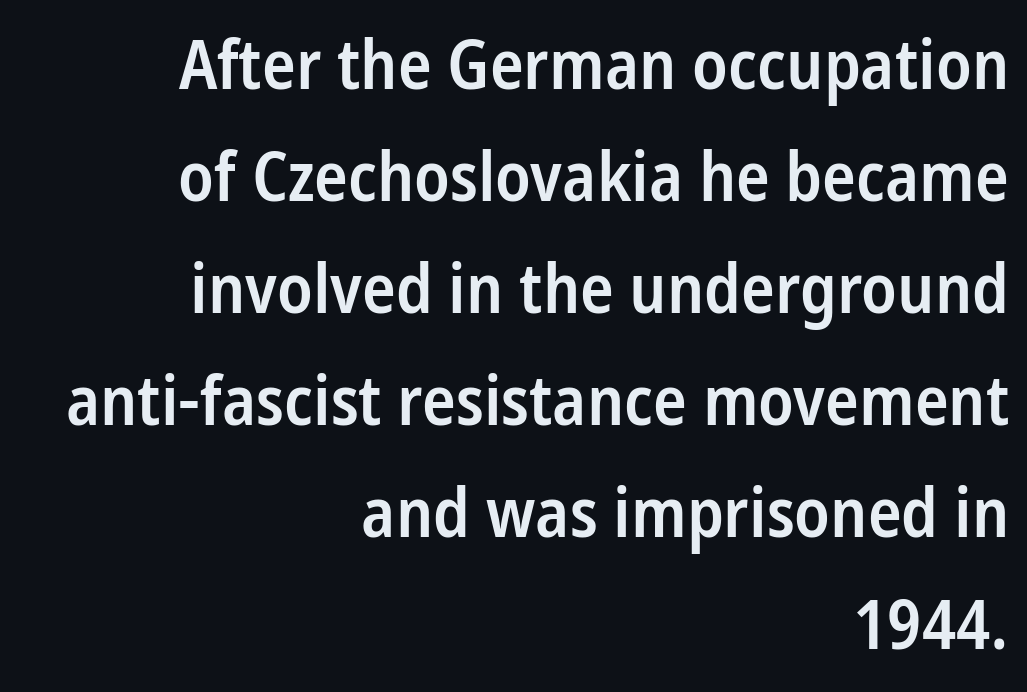
Q: Is the text bold? A: Semi-bold.
Q: Is the text italic (slanted)? A: No, it is upright.
Q: Is the typeface a serif or a sans-serif typeface? A: Sans-serif.
Q: Is the text underlined? A: No.
Q: How is the paragraph aligned? A: Right-aligned.
Q: Is the spacing between letters normal or unusually wide? A: Normal.
Q: Is the spacing between lines tight, normal or loose? A: Normal.
Q: Width (condensed, normal, or wide)? A: Condensed.
Q: Stroke contrast? A: Low.
Q: x-height? A: Medium.
Q: Monospaced? A: No.
